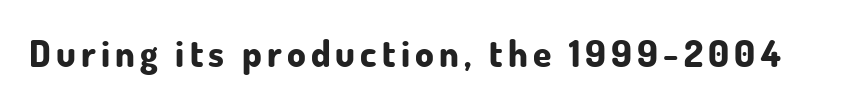
{"serif": "no", "italic": "no", "bold": "yes", "weight": "bold", "width": "normal", "stroke_contrast": "low", "x_height": "small", "monospaced": "no", "underline": "no", "glyph_px": 37}
